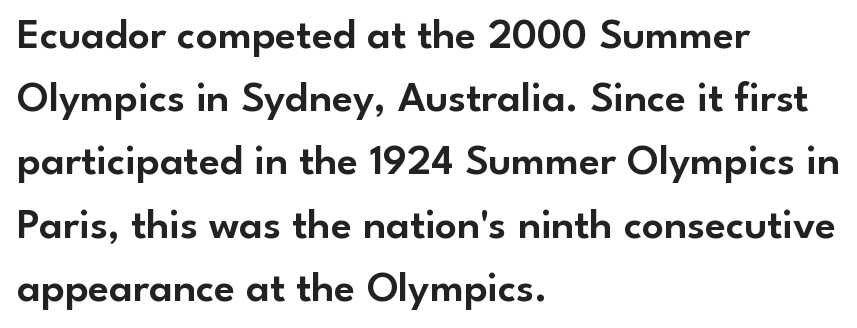
The typeface chosen for these lines omits serifs. Does the copy run flush right? No — it runs flush left. Varying glyph widths throughout — classic text-font behaviour. The font's upright variant was chosen for this text. Default kerning and tracking; the words read as compact shapes.
